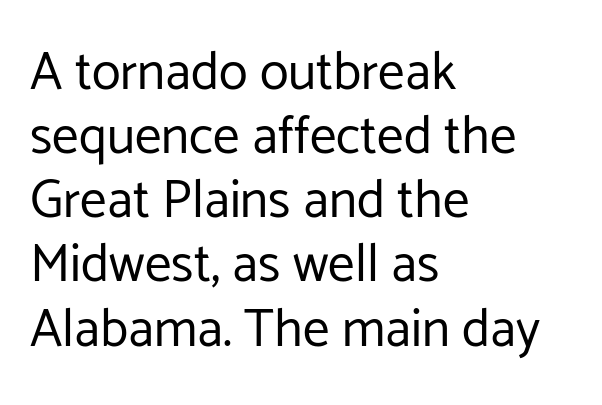
Q: Is the text bold? A: No.
Q: Is the text italic (slanted)? A: No, it is upright.
Q: Is the typeface a serif or a sans-serif typeface? A: Sans-serif.
Q: Is the text underlined? A: No.
Q: How is the paragraph aligned? A: Left-aligned.
Q: Is the spacing between letters normal or unusually wide? A: Normal.
Q: Width (condensed, normal, or wide)? A: Normal.
Q: Stroke contrast? A: Low.
Q: x-height? A: Medium.
Q: Monospaced? A: No.
